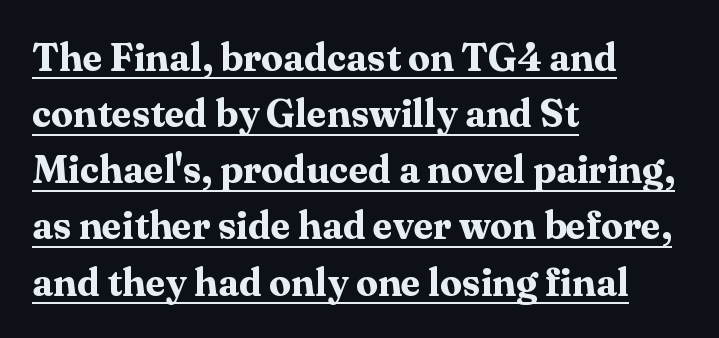
The image shows 39 px bold serif type, upright; set left-aligned, normal line spacing (1.44x), normal letter spacing, underlined; medium stroke contrast and a medium x-height.
